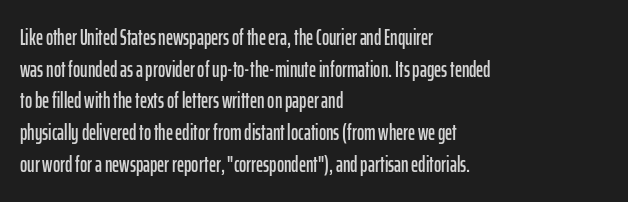
{"italic": "no", "underline": "no", "align": "left", "line_spacing": "normal", "line_spacing_ratio": 1.44, "letter_spacing": "normal", "letter_spacing_em": 0.0, "glyph_px": 22}
